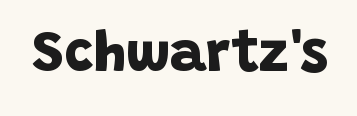
{"serif": "no", "bold": "yes", "weight": "bold", "width": "normal", "stroke_contrast": "low", "x_height": "large", "monospaced": "no", "underline": "no", "letter_spacing": "normal", "letter_spacing_em": 0.0, "glyph_px": 57}
